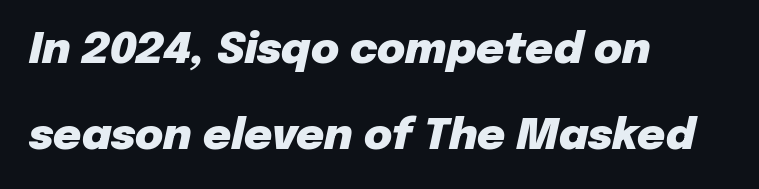
{"italic": "yes", "lean": "right", "slant_degrees": 12, "bold": "yes", "weight": "heavy", "width": "normal", "stroke_contrast": "low", "x_height": "medium", "monospaced": "no", "underline": "no", "align": "left", "line_spacing": "loose", "line_spacing_ratio": 1.99, "letter_spacing": "normal", "letter_spacing_em": 0.0, "glyph_px": 43}
